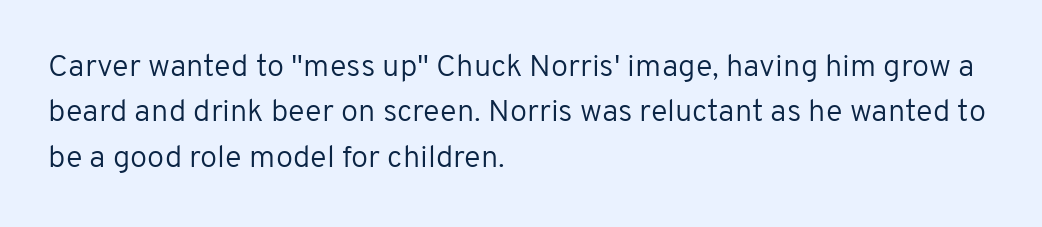
Q: Is the text bold? A: No.
Q: Is the text italic (slanted)? A: No, it is upright.
Q: Is the typeface a serif or a sans-serif typeface? A: Sans-serif.
Q: Is the text underlined? A: No.
Q: How is the paragraph aligned? A: Left-aligned.
Q: Is the spacing between letters normal or unusually wide? A: Normal.
Q: Is the spacing between lines tight, normal or loose? A: Normal.
Q: Width (condensed, normal, or wide)? A: Normal.
Q: Stroke contrast? A: Low.
Q: x-height? A: Medium.
Q: Monospaced? A: No.
